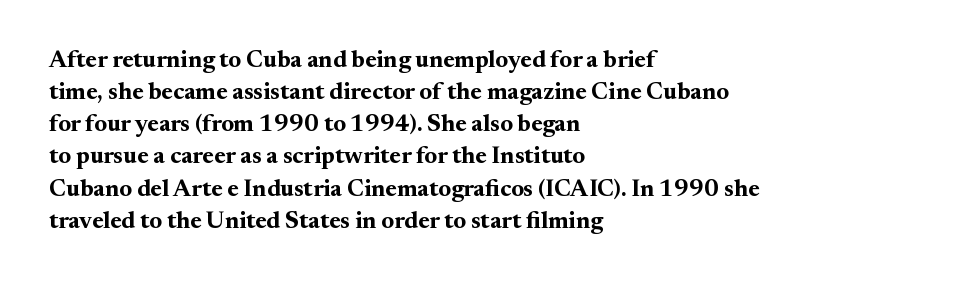
The image shows 24 px bold type, upright; set left-aligned, normal line spacing (1.34x), normal letter spacing, not underlined.
